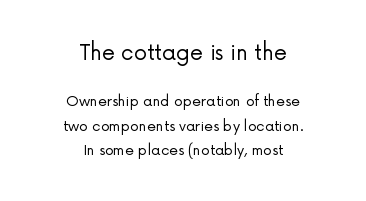
The image shows 21 px text type, upright; set centered, line spacing 1.74x, normal letter spacing, not underlined; the first (top) block is 1.5x larger.
